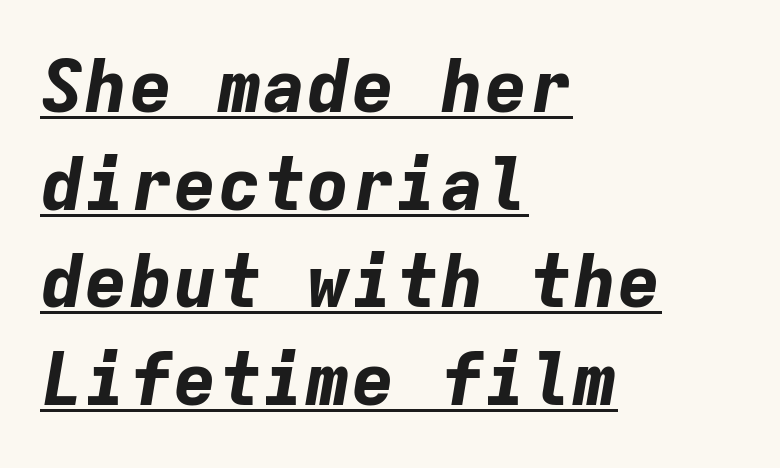
{"italic": "yes", "lean": "right", "slant_degrees": 9, "bold": "yes", "weight": "bold", "width": "normal", "stroke_contrast": "low", "x_height": "medium", "monospaced": "yes", "underline": "yes", "align": "left", "line_spacing": "normal", "line_spacing_ratio": 1.32, "letter_spacing": "normal", "letter_spacing_em": 0.0, "glyph_px": 74}
